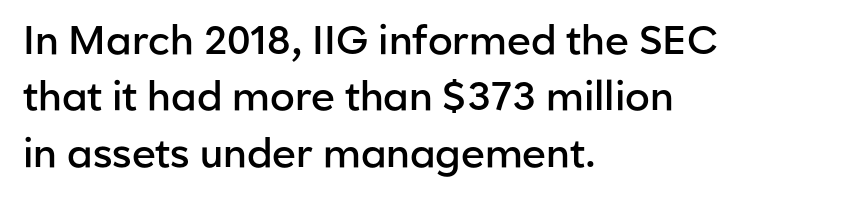
The image shows 40 px semibold sans-serif type, upright; set left-aligned, normal line spacing (1.41x), normal letter spacing, not underlined; low stroke contrast and a medium x-height.
